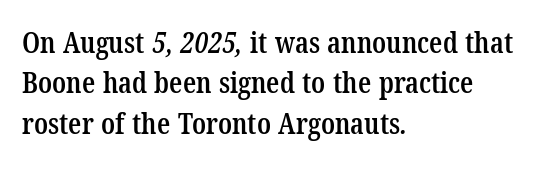
Q: Is the text bold? A: Semi-bold.
Q: Is the typeface a serif or a sans-serif typeface? A: Serif.
Q: Is the text underlined? A: No.
Q: How is the paragraph aligned? A: Left-aligned.
Q: Is the spacing between letters normal or unusually wide? A: Normal.
Q: Is the spacing between lines tight, normal or loose? A: Normal.
Q: Width (condensed, normal, or wide)? A: Condensed.
Q: Stroke contrast? A: Low.
Q: x-height? A: Medium.
Q: Monospaced? A: No.
